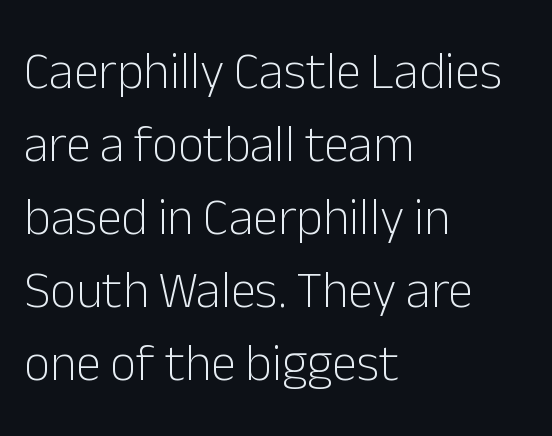
The image shows 51 px light sans-serif type, upright; set left-aligned, normal line spacing (1.43x), normal letter spacing, not underlined; low stroke contrast and a medium x-height.
